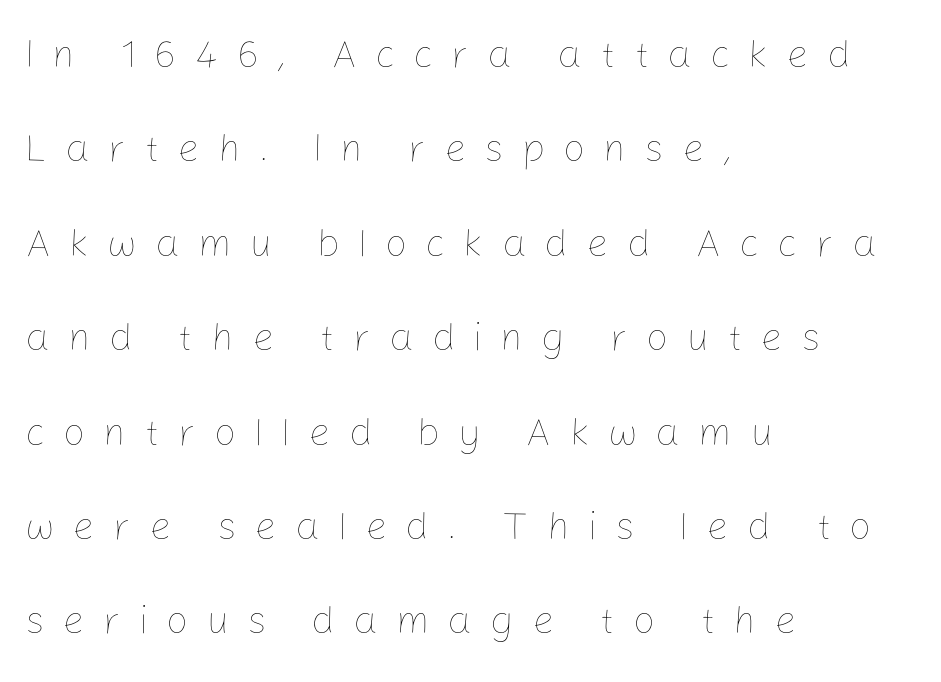
Q: Is the text bold? A: No.
Q: Is the text italic (slanted)? A: No, it is upright.
Q: Is the text underlined? A: No.
Q: How is the paragraph aligned? A: Left-aligned.
Q: Is the spacing between letters normal or unusually wide? A: Unusually wide.
Q: Is the spacing between lines tight, normal or loose? A: Loose.
Q: Width (condensed, normal, or wide)? A: Normal.
Q: Stroke contrast? A: Low.
Q: x-height? A: Medium.
Q: Monospaced? A: No.
